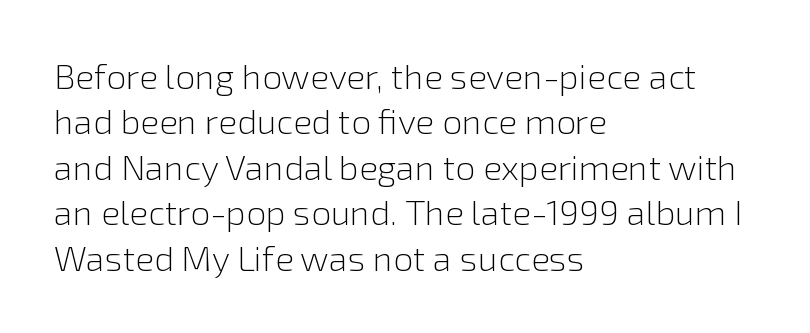
Quick note: underline off. In terms of letterform style, serifs are entirely absent. If you measured baseline to baseline, you'd find a middling distance. The paragraph has a hard left edge and a soft right edge.
